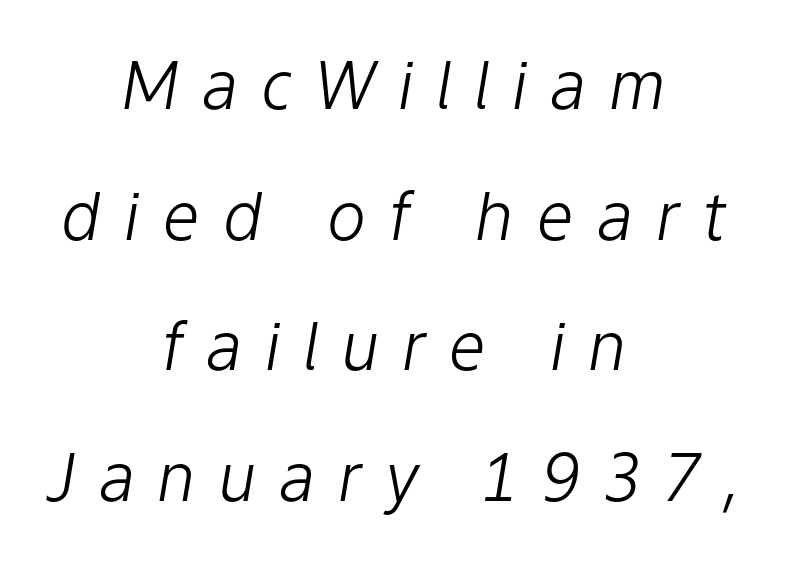
Would a proofreader flag this as italicized? Yes. The type is letterspaced generously, with wide tracking. Only glyphs here, with clear space below each row. What's the leading like? Stretched, with rows far apart. A centered setting, common on invitations and titles, is used for this passage.
